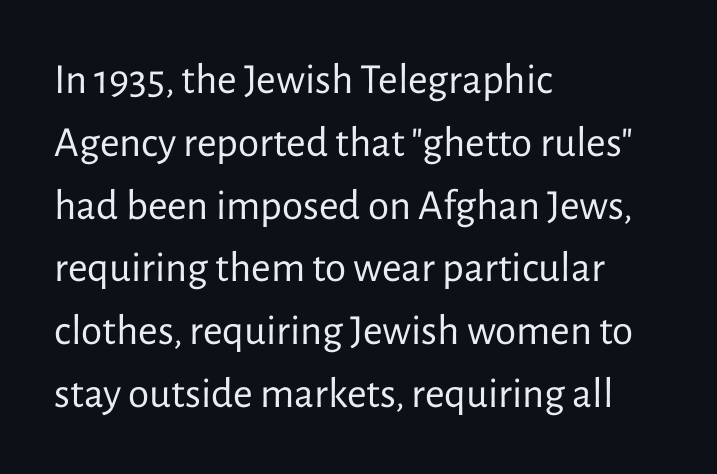
{"serif": "no", "italic": "no", "bold": "no", "weight": "regular", "width": "normal", "stroke_contrast": "low", "x_height": "medium", "monospaced": "no", "underline": "no", "align": "left", "line_spacing": "normal", "line_spacing_ratio": 1.46, "letter_spacing": "normal", "letter_spacing_em": 0.0, "glyph_px": 43}
